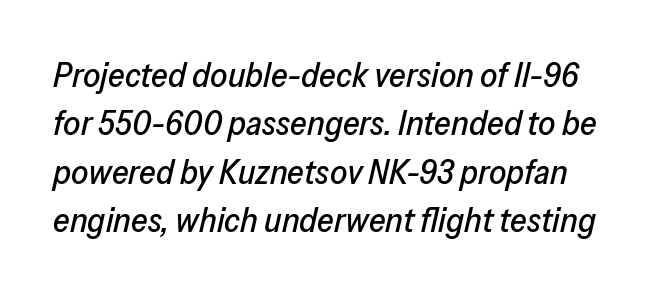
Q: Is the text italic (slanted)? A: Yes, it leans right by about 13 degrees.
Q: Is the text underlined? A: No.
Q: Is the spacing between letters normal or unusually wide? A: Normal.
Q: Is the spacing between lines tight, normal or loose? A: Normal.
Q: Width (condensed, normal, or wide)? A: Normal.
Q: Stroke contrast? A: Low.
Q: x-height? A: Medium.
Q: Monospaced? A: No.
